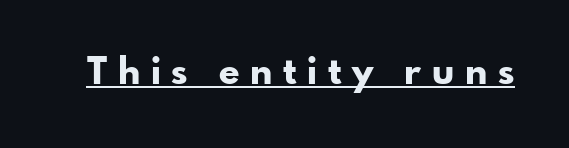
The image shows 37 px bold sans-serif type, upright; set unusually wide letter spacing (+0.29 em), underlined; low stroke contrast and a small x-height.
